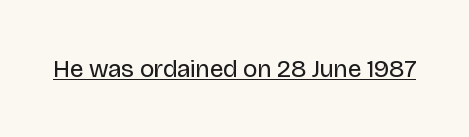
The letterforms sit at book weight or below. Posture: upright roman. Here the glyphs are tracked normally, forming tight word shapes. The words here are underlined.
